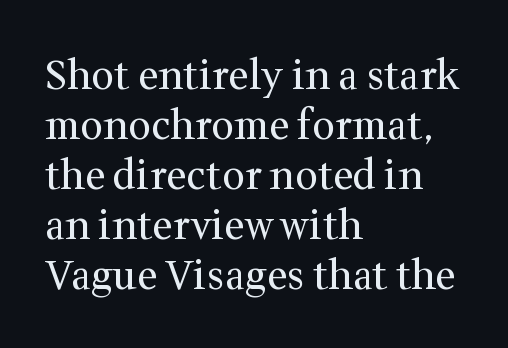
It's the straight-up-and-down kind of type. Unmarked baselines from the first word to the last. The cut favours lightness, reaching ordinary text weight at its darkest. Characters follow at the spacing the type designer built in.
